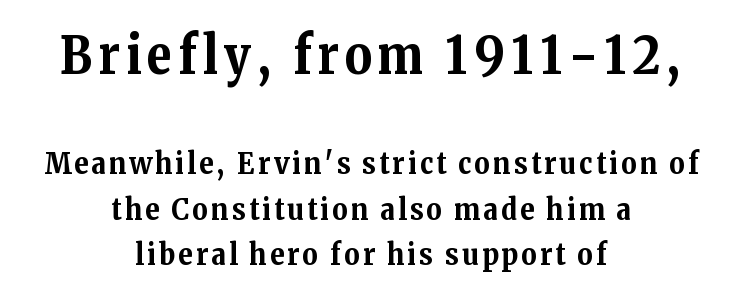
The foot of each line stays bare and open. The initial chunk of copy outweighs the following chunk in type size. Each letter keeps its own natural width here, so spacing adapts to shape. Weight: bold. Notice how the stems are strictly vertical — no italics here.
